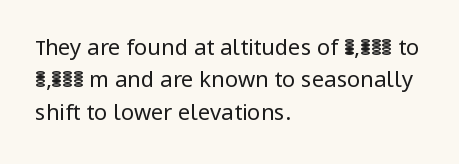
Does extra space separate the letters? No, they use regular spacing. Compared with a typical body face, this is equally light or lighter still. Casual observation: everything's shoved over to the left. This sample keeps an unexceptional amount of space between lines.
